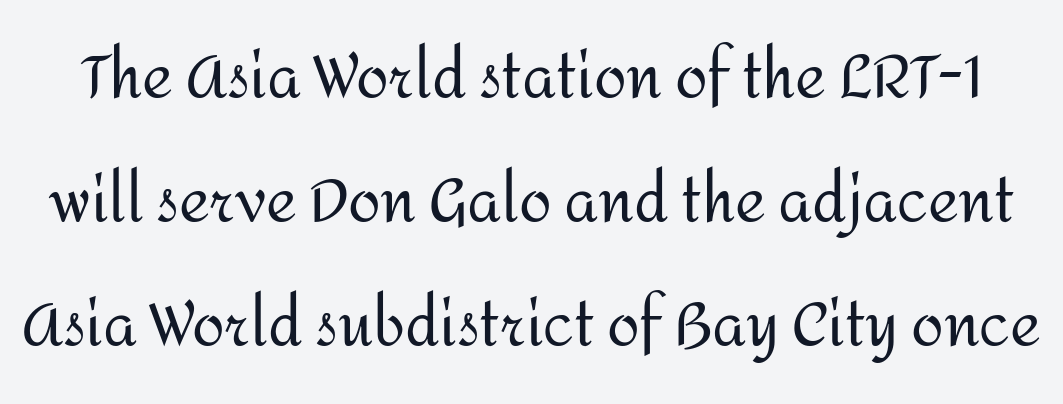
Q: Is the text bold? A: No.
Q: Is the text italic (slanted)? A: No, it is upright.
Q: Is the typeface a serif or a sans-serif typeface? A: Sans-serif.
Q: Is the text underlined? A: No.
Q: Is the spacing between letters normal or unusually wide? A: Normal.
Q: Is the spacing between lines tight, normal or loose? A: Loose.
Q: Width (condensed, normal, or wide)? A: Normal.
Q: Stroke contrast? A: Medium.
Q: x-height? A: Medium.
Q: Monospaced? A: No.
